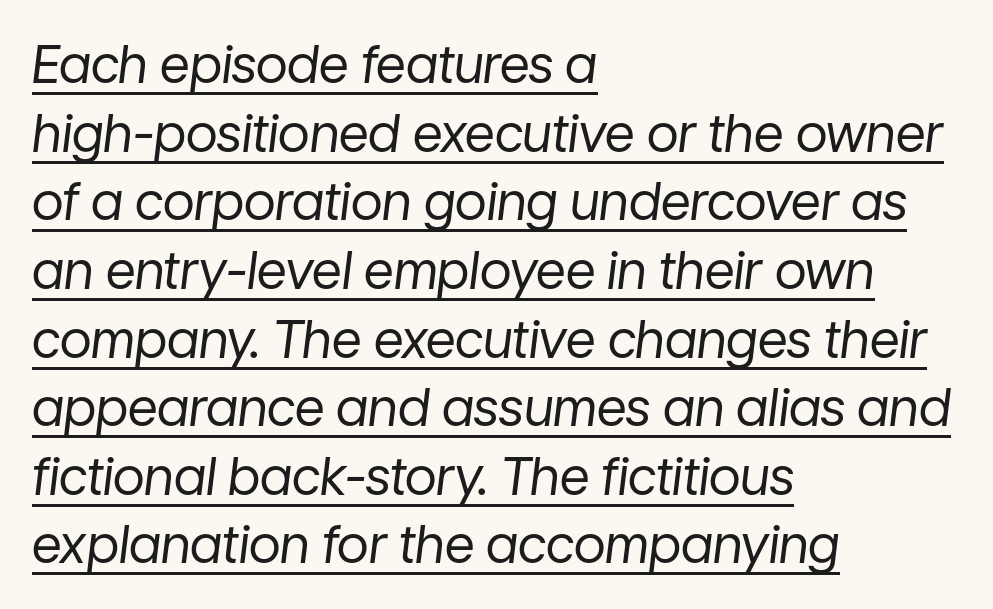
Q: Is the text bold? A: No.
Q: Is the text italic (slanted)? A: Yes, it leans right by about 7 degrees.
Q: Is the text underlined? A: Yes.
Q: How is the paragraph aligned? A: Left-aligned.
Q: Is the spacing between letters normal or unusually wide? A: Normal.
Q: Is the spacing between lines tight, normal or loose? A: Normal.
Q: Width (condensed, normal, or wide)? A: Normal.
Q: Stroke contrast? A: Low.
Q: x-height? A: Medium.
Q: Monospaced? A: No.
